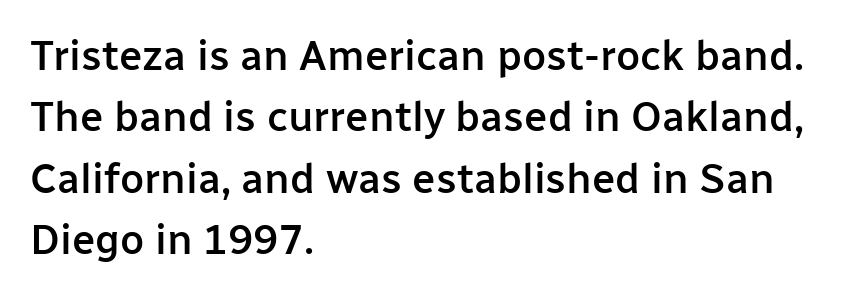
Q: Is the text bold? A: Semi-bold.
Q: Is the text italic (slanted)? A: No, it is upright.
Q: Is the typeface a serif or a sans-serif typeface? A: Sans-serif.
Q: Is the text underlined? A: No.
Q: How is the paragraph aligned? A: Left-aligned.
Q: Is the spacing between letters normal or unusually wide? A: Normal.
Q: Is the spacing between lines tight, normal or loose? A: Normal.
Q: Width (condensed, normal, or wide)? A: Normal.
Q: Stroke contrast? A: Low.
Q: x-height? A: Medium.
Q: Monospaced? A: No.
